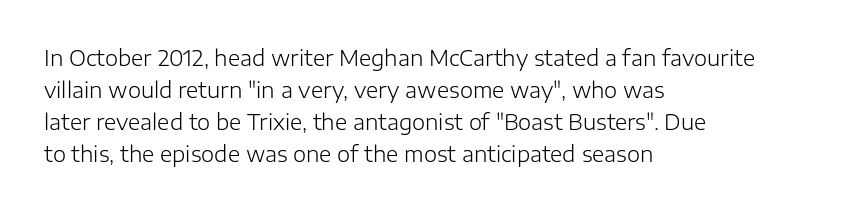
Q: Is the text bold? A: No.
Q: Is the text italic (slanted)? A: No, it is upright.
Q: Is the text underlined? A: No.
Q: How is the paragraph aligned? A: Left-aligned.
Q: Is the spacing between letters normal or unusually wide? A: Normal.
Q: Is the spacing between lines tight, normal or loose? A: Normal.
